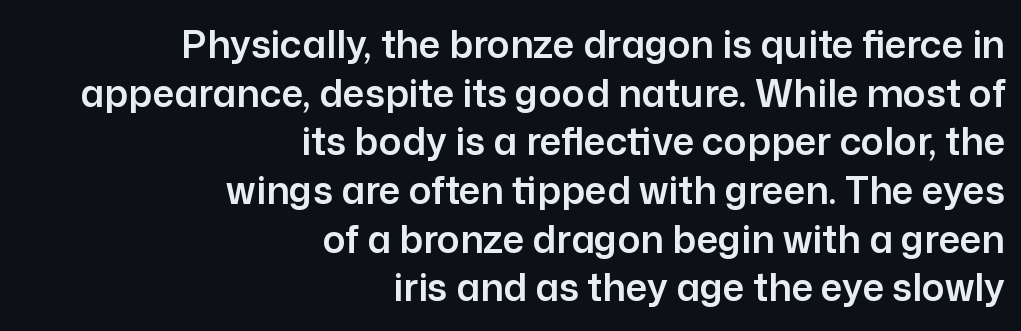
The image shows 38 px sans-serif type, upright; set right-aligned, normal line spacing (1.28x), normal letter spacing, not underlined; low stroke contrast and a medium x-height.
